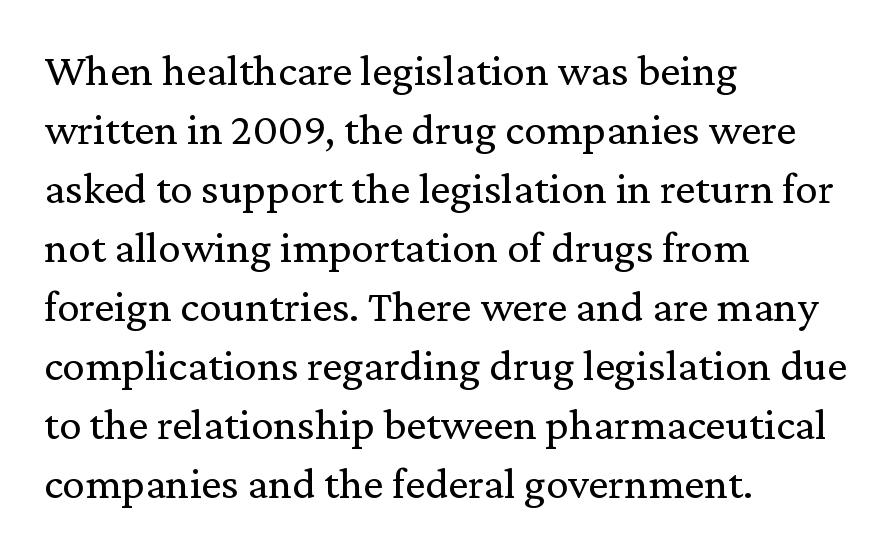
The image shows 45 px regular-weight serif type, upright; set left-aligned, normal line spacing (1.31x), normal letter spacing, not underlined; low stroke contrast and a medium x-height.
